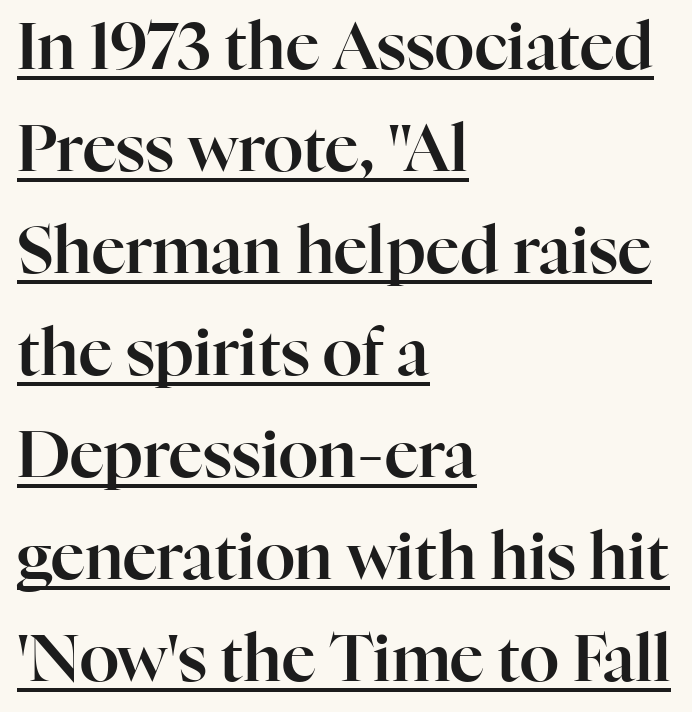
The image shows 65 px serif type, upright; set left-aligned, normal line spacing (1.57x), normal letter spacing, underlined; high stroke contrast and a medium x-height.
